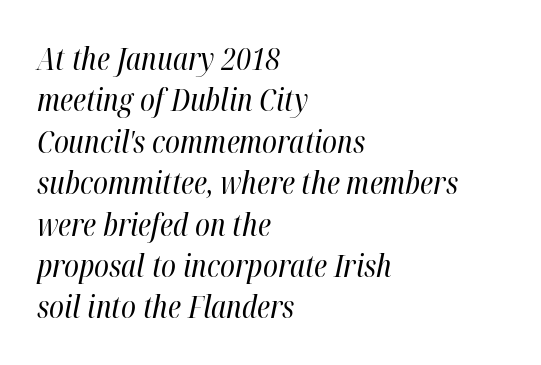
The image shows 30 px regular-weight, condensed type, italic (leaning right); set left-aligned, normal line spacing (1.38x), normal letter spacing, not underlined; high stroke contrast and a medium x-height.
